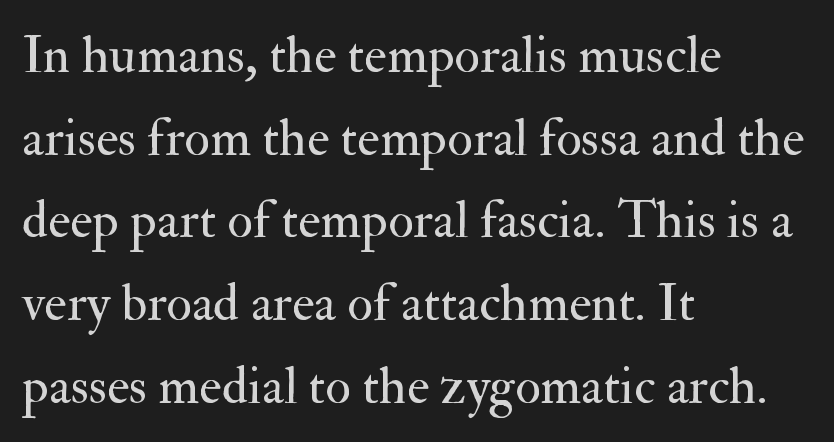
{"serif": "yes", "italic": "no", "bold": "no", "weight": "regular", "width": "normal", "stroke_contrast": "medium", "x_height": "small", "monospaced": "no", "underline": "no", "align": "left", "line_spacing": "normal", "line_spacing_ratio": 1.56, "letter_spacing": "normal", "letter_spacing_em": 0.0, "glyph_px": 53}
